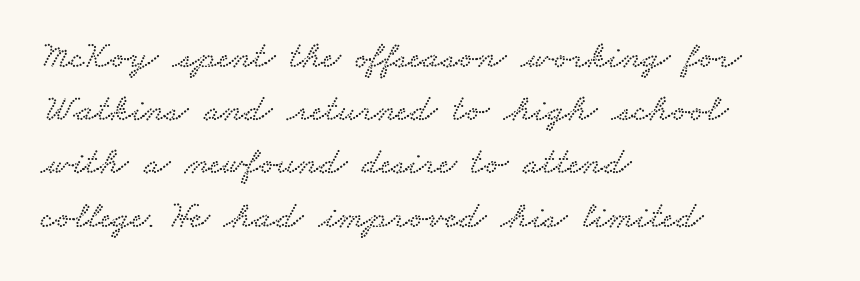
The passage shown is typeset with a serif family. These lines stack with their left ends in a neat column. Notice how descenders clear the ascenders below comfortably — that's standard leading. Default kerning and tracking; the words read as compact shapes. The letters advance in unequal steps, a hallmark of proportional type. Lines of text with bare space underneath.
